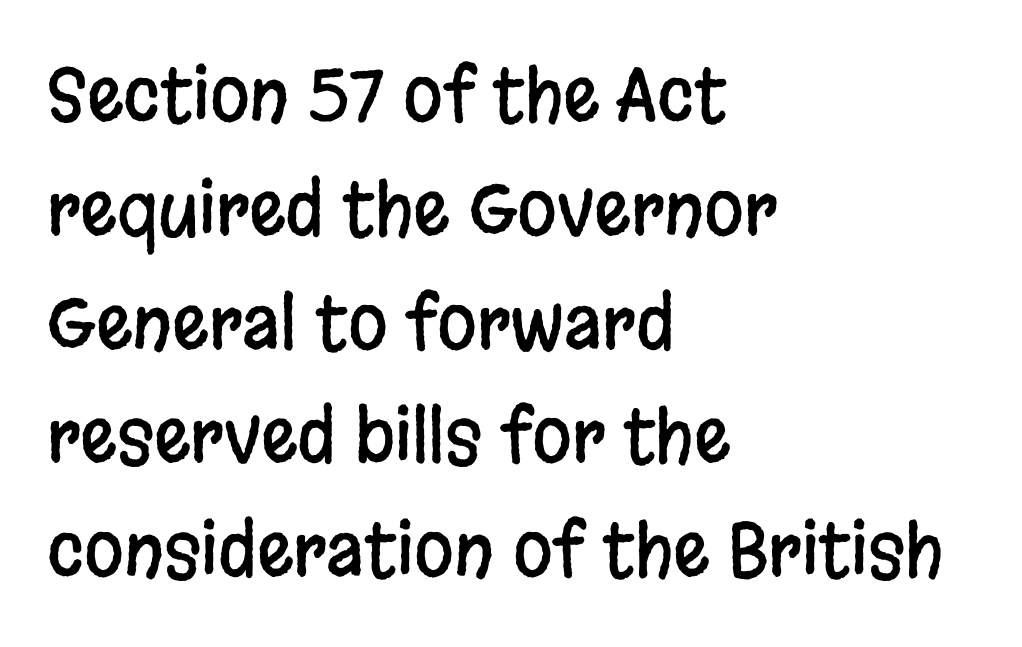
In terms of posture, this sample is upright. The gap between lines stays unmarked. Reading down the column, the eye jumps a familiar distance to each next line. Layout note: lines flush left. What stands out about the letter spacing? Nothing — it is the standard amount.
